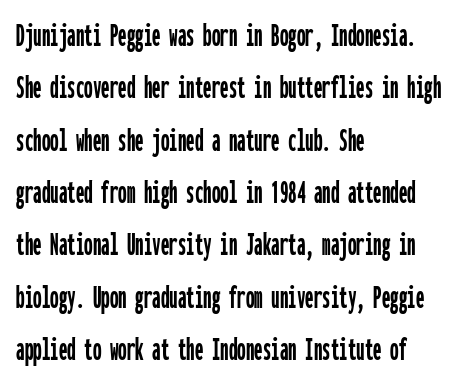
{"serif": "no", "italic": "no", "width": "condensed", "stroke_contrast": "low", "x_height": "medium", "monospaced": "yes", "underline": "no", "align": "left", "line_spacing": "normal", "line_spacing_ratio": 1.54, "letter_spacing": "normal", "letter_spacing_em": 0.0, "glyph_px": 34}
